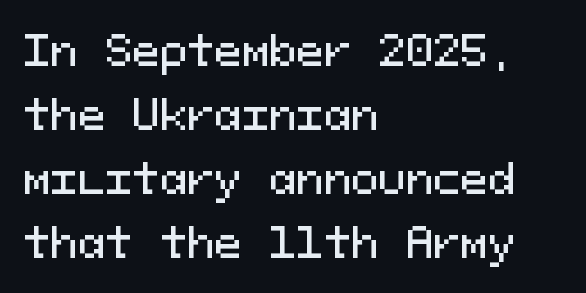
{"serif": "no", "italic": "no", "width": "normal", "stroke_contrast": "medium", "x_height": "medium", "monospaced": "yes", "underline": "no", "align": "left", "line_spacing": "normal", "line_spacing_ratio": 1.56, "letter_spacing": "normal", "letter_spacing_em": 0.0, "glyph_px": 41}
